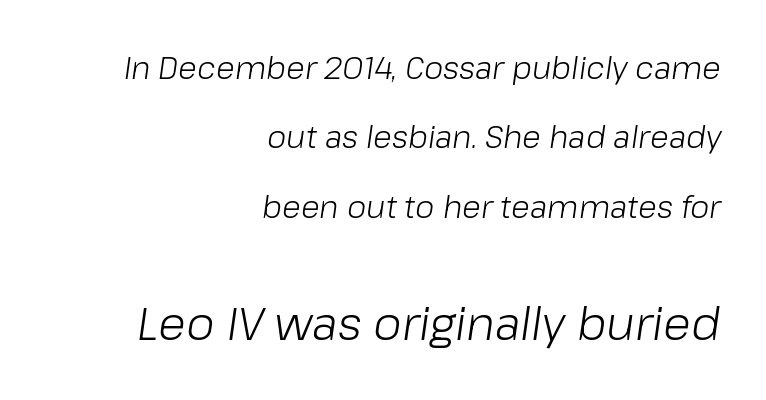
Q: Is the text bold? A: No.
Q: Is the text italic (slanted)? A: Yes, it leans right by about 8 degrees.
Q: Is the text underlined? A: No.
Q: How is the paragraph aligned? A: Right-aligned.
Q: Is the spacing between letters normal or unusually wide? A: Normal.
Q: Is the spacing between lines tight, normal or loose? A: Loose.
Q: Which block of text is set in a larger size, the first (top) or the second (bottom)? A: The second (bottom) one.
Q: Width (condensed, normal, or wide)? A: Normal.
Q: Stroke contrast? A: Low.
Q: x-height? A: Medium.
Q: Monospaced? A: No.
